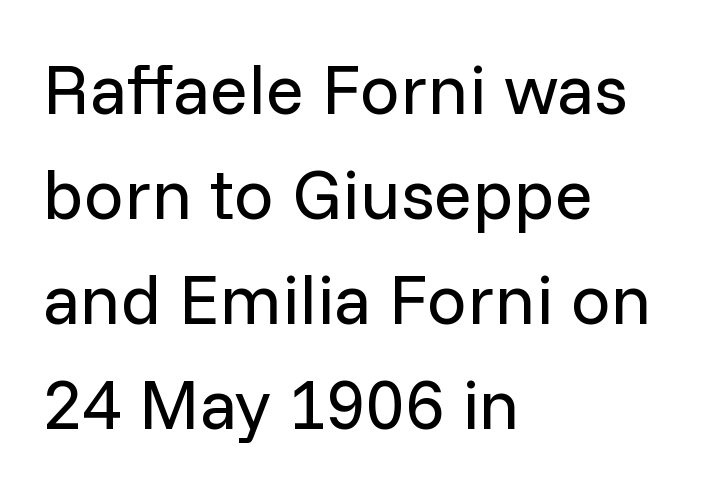
Q: Is the text bold? A: No.
Q: Is the text italic (slanted)? A: No, it is upright.
Q: Is the typeface a serif or a sans-serif typeface? A: Sans-serif.
Q: Is the text underlined? A: No.
Q: How is the paragraph aligned? A: Left-aligned.
Q: Is the spacing between letters normal or unusually wide? A: Normal.
Q: Is the spacing between lines tight, normal or loose? A: Normal.
Q: Width (condensed, normal, or wide)? A: Normal.
Q: Stroke contrast? A: Low.
Q: x-height? A: Medium.
Q: Monospaced? A: No.
